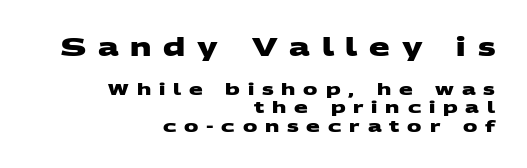
{"bold": "yes", "underline": "no", "align": "right", "line_spacing": "tight", "line_spacing_ratio": 1.15, "letter_spacing": "wide", "letter_spacing_em": 0.49, "larger_block": "first", "size_ratio": 1.5, "glyph_px": 24}
